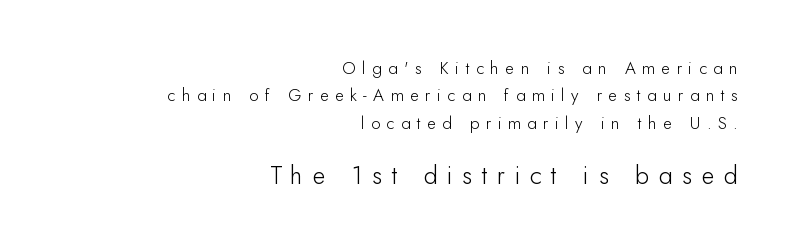
{"italic": "no", "bold": "no", "underline": "no", "align": "right", "line_spacing": "normal", "line_spacing_ratio": 1.61, "letter_spacing": "wide", "letter_spacing_em": 0.38, "larger_block": "second", "size_ratio": 1.47, "glyph_px": 25}
